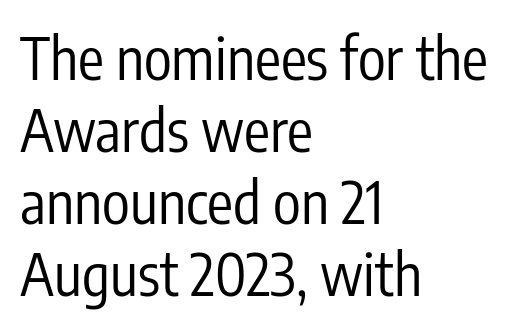
{"serif": "no", "italic": "no", "bold": "no", "weight": "regular", "width": "condensed", "stroke_contrast": "low", "x_height": "medium", "monospaced": "no", "underline": "no", "align": "left", "line_spacing_ratio": 1.24, "letter_spacing": "normal", "letter_spacing_em": 0.0, "glyph_px": 58}
